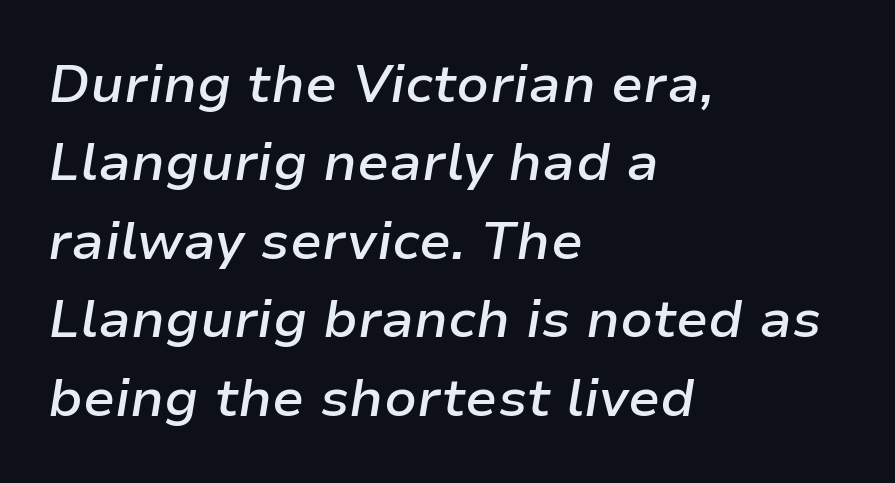
The letters sit at their default tracking, neither squeezed nor spread. The whole block is typeset with a tilt. In terms of weight, the rendering is demibold, just under bold. These lines are set flush left with a ragged right edge.
